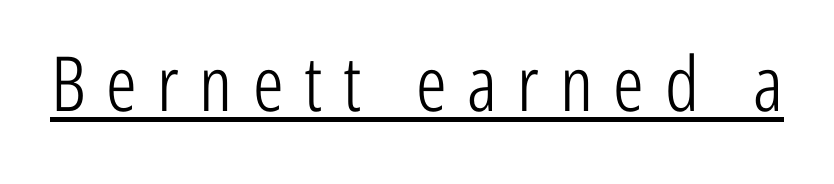
Q: Is the text bold? A: No.
Q: Is the text italic (slanted)? A: No, it is upright.
Q: Is the typeface a serif or a sans-serif typeface? A: Sans-serif.
Q: Is the text underlined? A: Yes.
Q: Is the spacing between letters normal or unusually wide? A: Unusually wide.
Q: Width (condensed, normal, or wide)? A: Condensed.
Q: Stroke contrast? A: Low.
Q: x-height? A: Medium.
Q: Monospaced? A: No.
